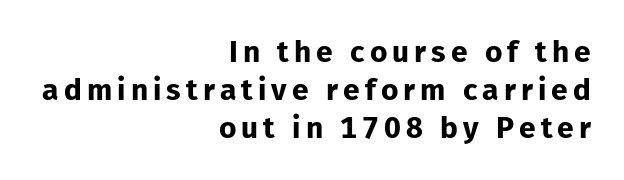
The string is rendered with underlining switched off. The space between consecutive lines is moderate. Typesetter's note: full bold, strokes at maximum text heaviness. Which margin do the lines hug? The right one — the left edge is uneven. Proportional: the letters do not fall into vertical columns. The type sits square on the baseline with zero lean.
